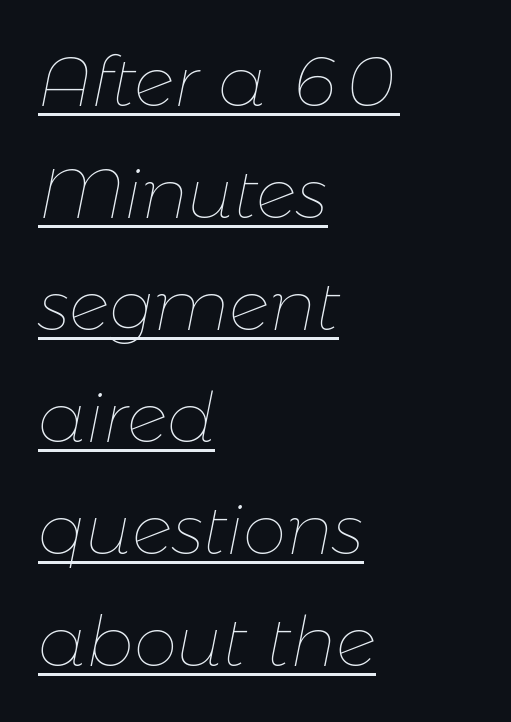
The face used here has a pronounced slope to its letters. The space between consecutive lines is moderate. Every row of glyphs begins at an identical x-position on the left. Between one letter and the next there's only the usual sliver of space. No heavy texture on the line: the type isn't bold. Emphasis is given by a line drawn under the lettering.
